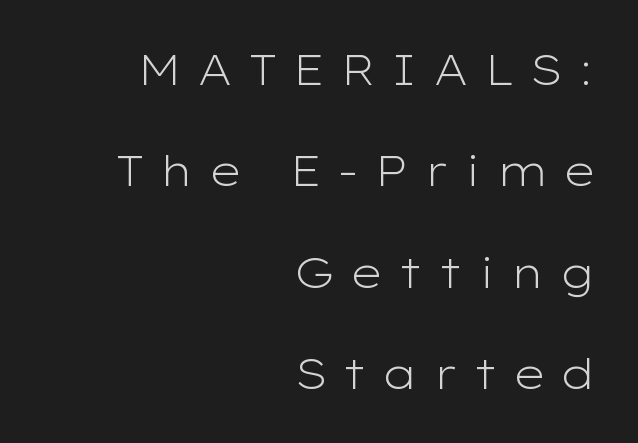
The image shows 43 px light, wide sans-serif type, upright; set right-aligned, loose line spacing (2.36x), unusually wide letter spacing (+0.34 em), not underlined; low stroke contrast and a medium x-height.
